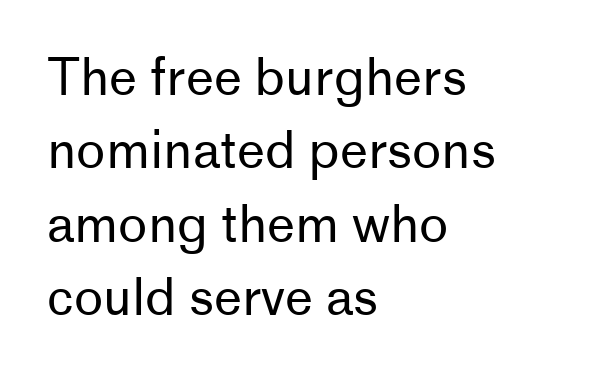
Each new line begins a customary step beneath the previous one. Glance below the letters and you will spot only blank space. This rendering leaves character spacing at its baseline value. This is the regular roman posture of the typeface.
